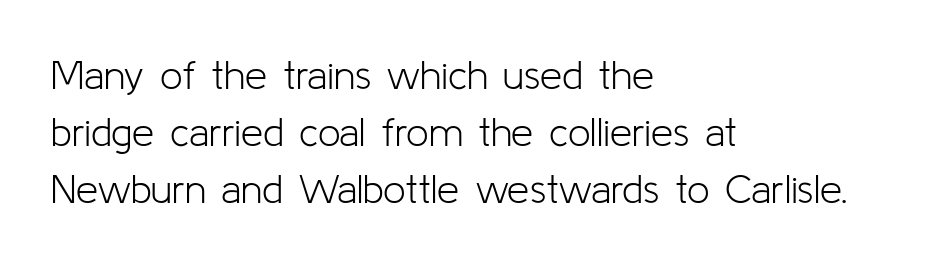
Q: Is the text bold? A: No.
Q: Is the text italic (slanted)? A: No, it is upright.
Q: Is the typeface a serif or a sans-serif typeface? A: Sans-serif.
Q: Is the text underlined? A: No.
Q: How is the paragraph aligned? A: Left-aligned.
Q: Is the spacing between letters normal or unusually wide? A: Normal.
Q: Is the spacing between lines tight, normal or loose? A: Normal.
Q: Width (condensed, normal, or wide)? A: Normal.
Q: Stroke contrast? A: Low.
Q: x-height? A: Medium.
Q: Monospaced? A: No.
